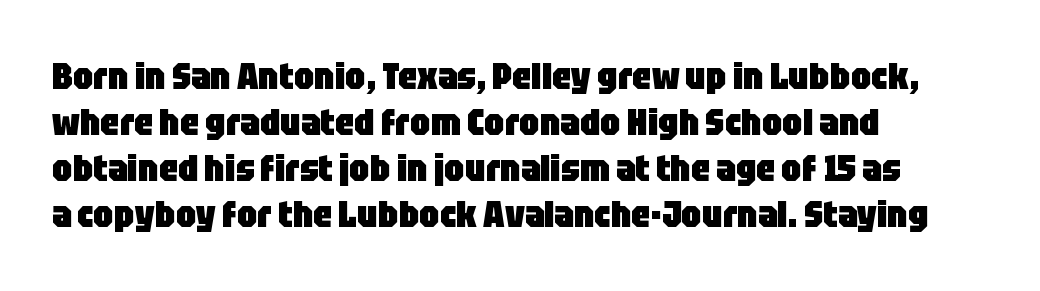
Spacing verdict: proportional, widths tailored to each character. Check where the strokes stop: nothing finishes them off — pure sans. Does the weight exceed regular? Yes, all the way to bold. Glyph-to-glyph distance matches everyday printed text. Style check: upright. The strip under each line holds only bare page.
